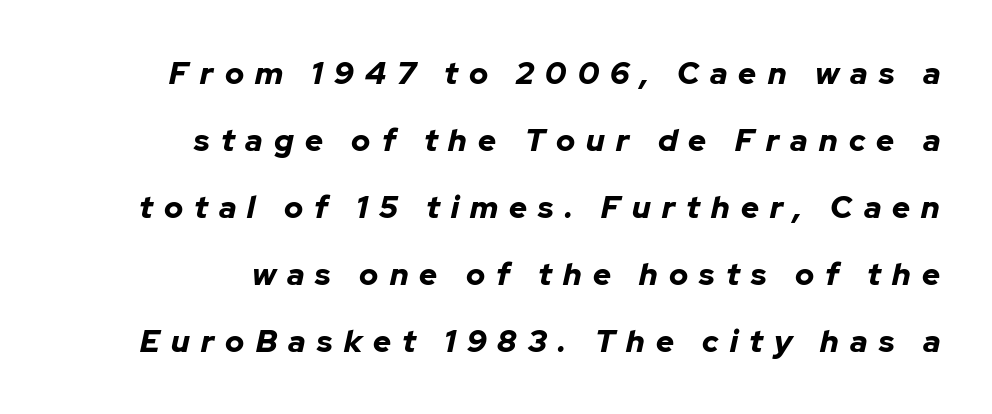
Q: Is the text bold? A: Yes.
Q: Is the text italic (slanted)? A: Yes, it leans right by about 12 degrees.
Q: Is the text underlined? A: No.
Q: How is the paragraph aligned? A: Right-aligned.
Q: Is the spacing between letters normal or unusually wide? A: Unusually wide.
Q: Is the spacing between lines tight, normal or loose? A: Loose.
Q: Width (condensed, normal, or wide)? A: Normal.
Q: Stroke contrast? A: Low.
Q: x-height? A: Medium.
Q: Monospaced? A: No.
